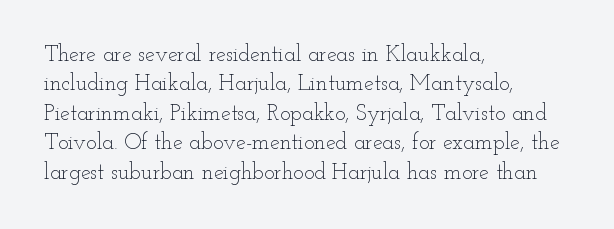
Bare-footed words on every line. Every stem runs plumb, perpendicular to the baseline. The typesetting does not lean heavy: it is not bold. Tracking value appears to be zero — textbook default spacing. The vertical gap from one line to the next is medium.
